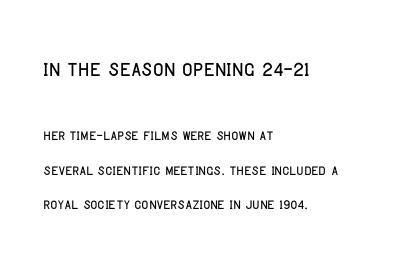
{"serif": "no", "italic": "no", "width": "condensed", "stroke_contrast": "low", "x_height": "large", "monospaced": "no", "underline": "no", "align": "left", "line_spacing_ratio": 1.8, "letter_spacing": "normal", "letter_spacing_em": 0.0, "larger_block": "first", "size_ratio": 1.53, "glyph_px": 29}
